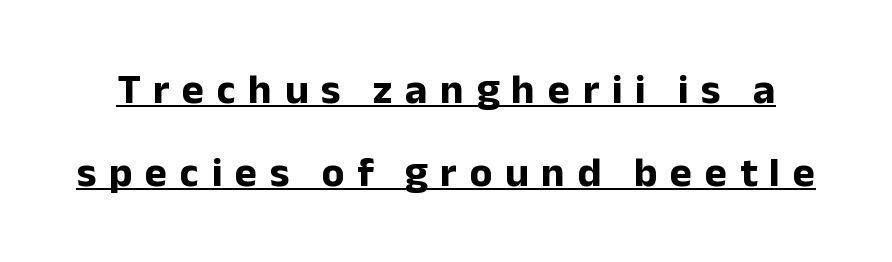
The image shows 42 px bold sans-serif type, upright; set loose line spacing (1.97x), unusually wide letter spacing (+0.3 em), underlined; low stroke contrast and a medium x-height.
